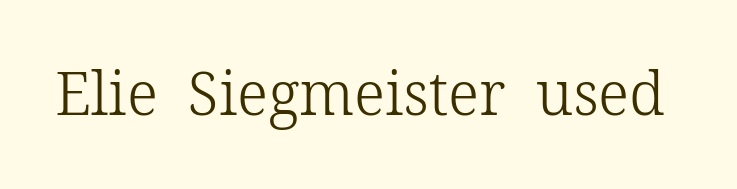
Q: Is the text bold? A: No.
Q: Is the text italic (slanted)? A: No, it is upright.
Q: Is the typeface a serif or a sans-serif typeface? A: Serif.
Q: Is the text underlined? A: No.
Q: Is the spacing between letters normal or unusually wide? A: Normal.
Q: Width (condensed, normal, or wide)? A: Normal.
Q: Stroke contrast? A: Low.
Q: x-height? A: Medium.
Q: Monospaced? A: No.
